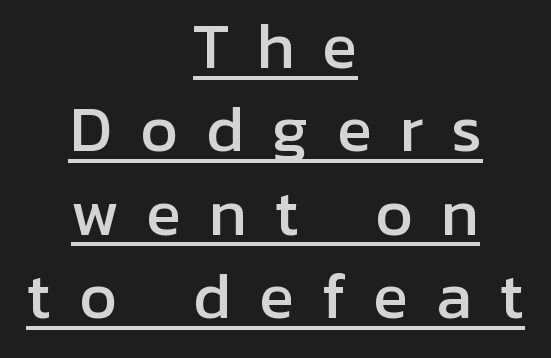
The face used here is proportionally spaced, like ordinary book or web type. The designer left line spacing at the default. The specimen reads as upright at a glance. The characters display no serif detailing; their extremities are plain. One-word summary of the alignment: center. Glance below the letters and you will spot a drawn line.
